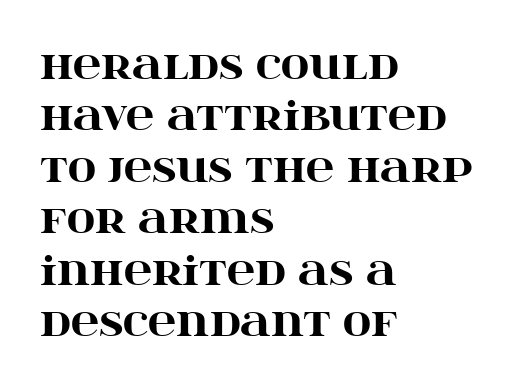
Q: Is the text bold? A: Yes.
Q: Is the text italic (slanted)? A: No, it is upright.
Q: Is the typeface a serif or a sans-serif typeface? A: Serif.
Q: Is the text underlined? A: No.
Q: How is the paragraph aligned? A: Left-aligned.
Q: Is the spacing between letters normal or unusually wide? A: Normal.
Q: Is the spacing between lines tight, normal or loose? A: Normal.
Q: Width (condensed, normal, or wide)? A: Wide.
Q: Stroke contrast? A: High.
Q: x-height? A: Large.
Q: Monospaced? A: No.
